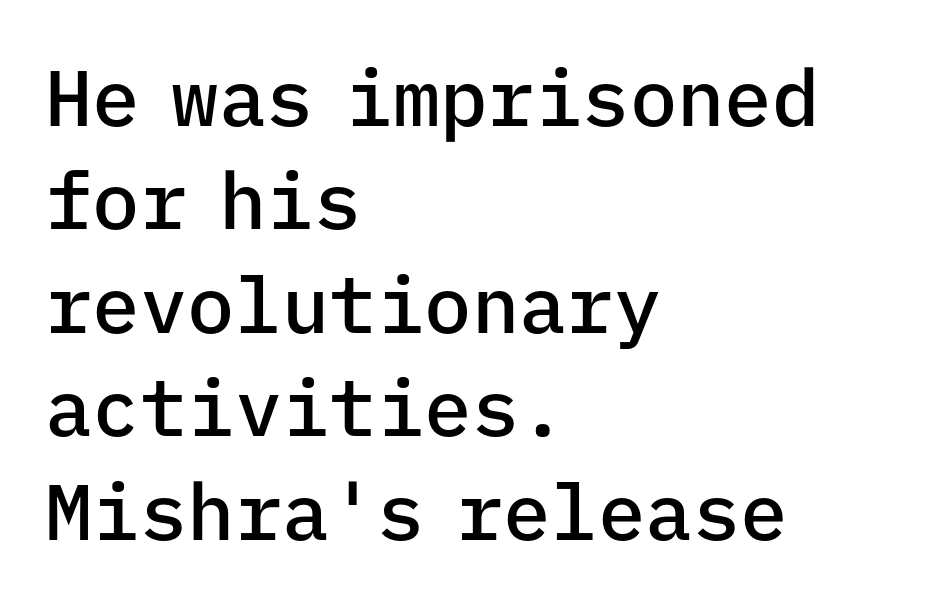
Line spacing here is normal. Which margin do the lines hug? The left one — the right edge is uneven. The rendering uses a semibold face; strokes are thickened but not to full bold. Default kerning and tracking; the words read as compact shapes. The type sits square on the baseline with zero lean. The zone under the glyphs is completely vacant.
